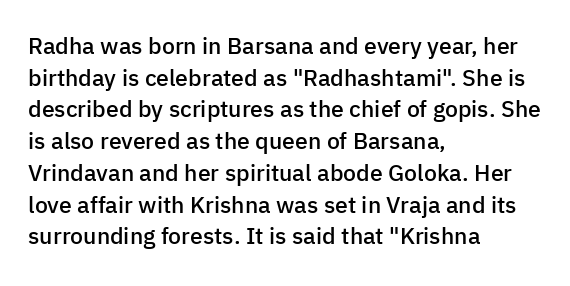
{"italic": "no", "bold": "semi", "underline": "no", "align": "left", "line_spacing": "normal", "line_spacing_ratio": 1.38, "letter_spacing": "normal", "letter_spacing_em": 0.0, "glyph_px": 23}
